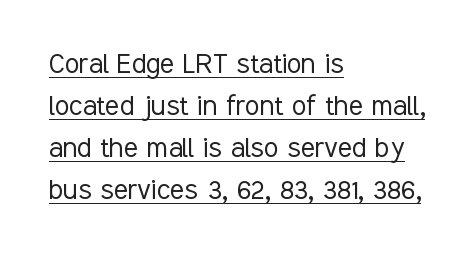
A normal amount of white space separates one row of letters from the next. This sample uses an upright cut, with every glyph sitting square on the baseline. Notice how the passage keeps a crisp vertical edge on the left only. Every word sits above its own underline.
